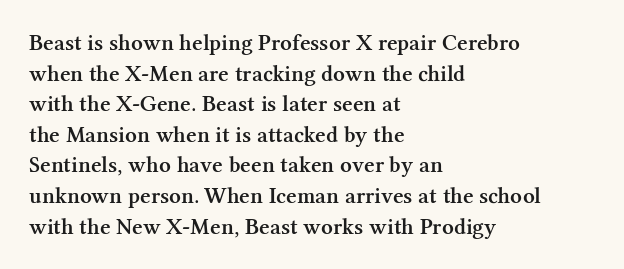
{"italic": "no", "bold": "semi", "underline": "no", "align": "left", "line_spacing": "normal", "line_spacing_ratio": 1.33, "letter_spacing": "normal", "letter_spacing_em": 0.0, "glyph_px": 23}
